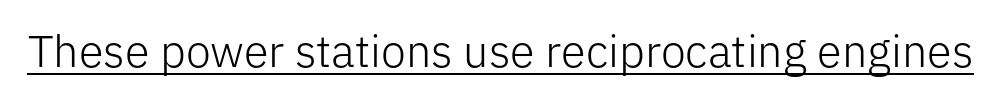
{"serif": "no", "italic": "no", "bold": "no", "weight": "light", "width": "normal", "stroke_contrast": "low", "x_height": "medium", "monospaced": "no", "underline": "yes", "letter_spacing": "normal", "letter_spacing_em": 0.0, "glyph_px": 45}
